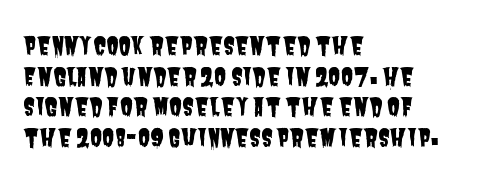
The image shows 24 px text type; set left-aligned, normal line spacing (1.28x), normal letter spacing, not underlined.
